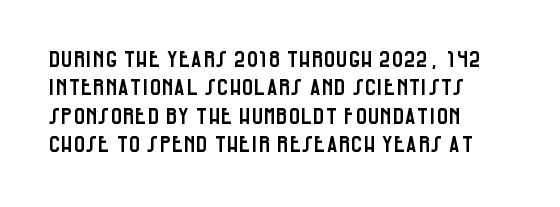
Does extra space separate the letters? No, they use regular spacing. Rows of type keep a routine distance in the vertical direction. Descender tails drop into unmarked territory. No italicization has been applied; the sample stays upright.
